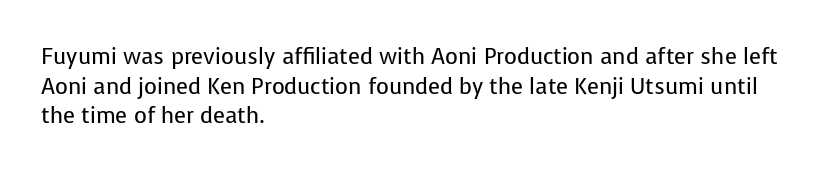
Q: Is the text bold? A: No.
Q: Is the text italic (slanted)? A: No, it is upright.
Q: Is the text underlined? A: No.
Q: How is the paragraph aligned? A: Left-aligned.
Q: Is the spacing between letters normal or unusually wide? A: Normal.
Q: Is the spacing between lines tight, normal or loose? A: Normal.
